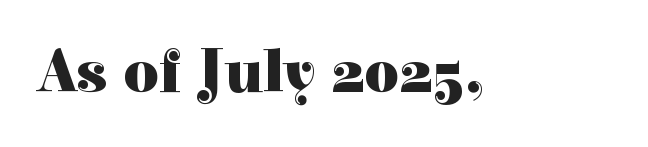
{"serif": "yes", "italic": "no", "bold": "yes", "weight": "heavy", "width": "normal", "x_height": "medium", "monospaced": "no", "underline": "no", "letter_spacing": "normal", "letter_spacing_em": 0.0, "glyph_px": 61}
